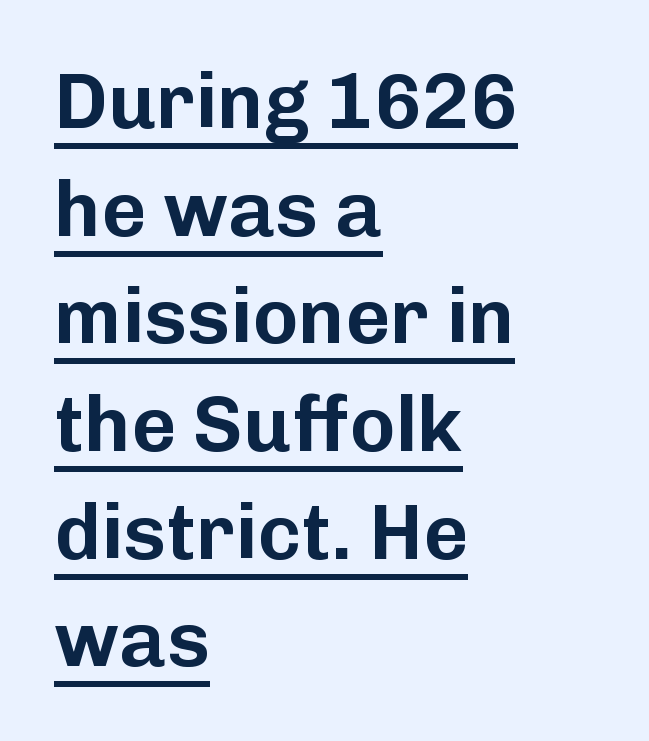
This is the regular roman posture of the typeface. The letterforms sit shoulder to shoulder at normal distance. Varying glyph widths throughout — classic text-font behaviour. A normal amount of white space separates one row of letters from the next.
